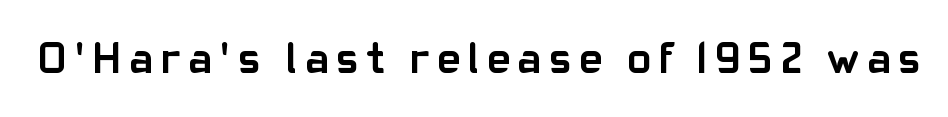
When letters stand straight like this, we call the style roman or upright. This is heavy type, rendered in bold. A typesetter would call this proportional, since set widths differ per character. Type style note: lacks serifs. Descender tails drop into unmarked territory.
